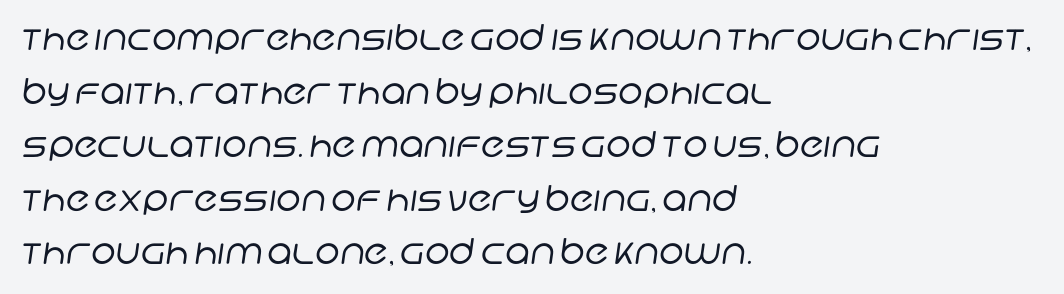
Regular leading. A student would call this left alignment; a typographer would say flush left, rag right. Stems and bowls with no extra thickness — not bold. The face used here is proportionally spaced, like ordinary book or web type.
